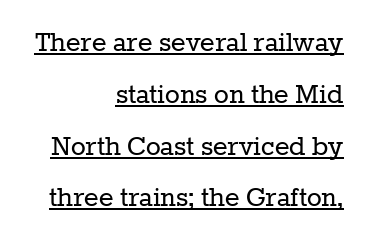
{"serif": "yes", "italic": "no", "bold": "no", "weight": "regular", "width": "normal", "stroke_contrast": "low", "x_height": "medium", "monospaced": "no", "underline": "yes", "align": "right", "line_spacing": "normal", "line_spacing_ratio": 1.67, "letter_spacing": "normal", "letter_spacing_em": 0.0, "glyph_px": 31}
